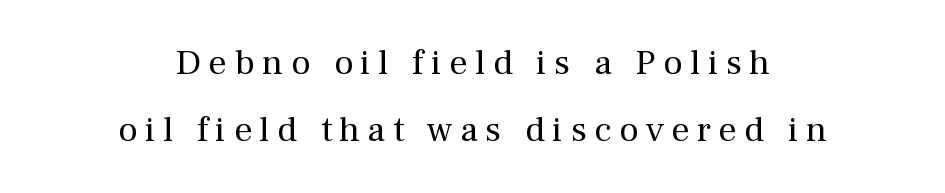
Check the space under the baseline: it is left empty. Note: serifs present on the glyphs. The letters stand upright; this is a roman face. Tracking here is generous; glyphs stand well apart from one another. The strokes carry an ordinary text weight at most. Where is the straight margin? There isn't one; the lines are centered.
